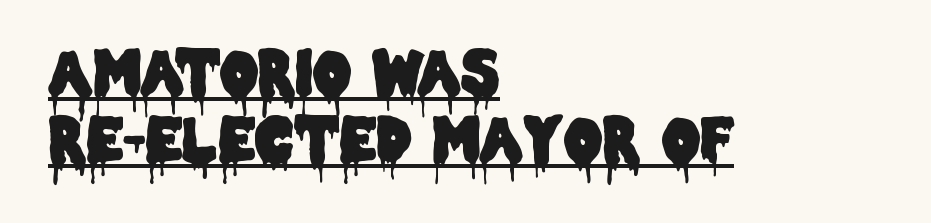
{"serif": "no", "italic": "no", "width": "condensed", "stroke_contrast": "low", "x_height": "large", "monospaced": "no", "underline": "yes", "align": "left", "line_spacing": "tight", "line_spacing_ratio": 1.11, "letter_spacing": "normal", "letter_spacing_em": 0.0, "glyph_px": 60}
